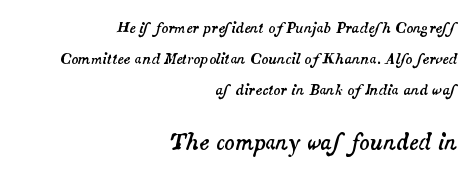
Slanted lettering throughout. Whoever set this chose breathing room over compactness in the vertical rhythm. The string is rendered with underlining switched off. Between one letter and the next there's only the usual sliver of space. Reading down the block, your eye finds every line finishing at a fixed right position. Character size in the trailing block exceeds that of the leading block.
